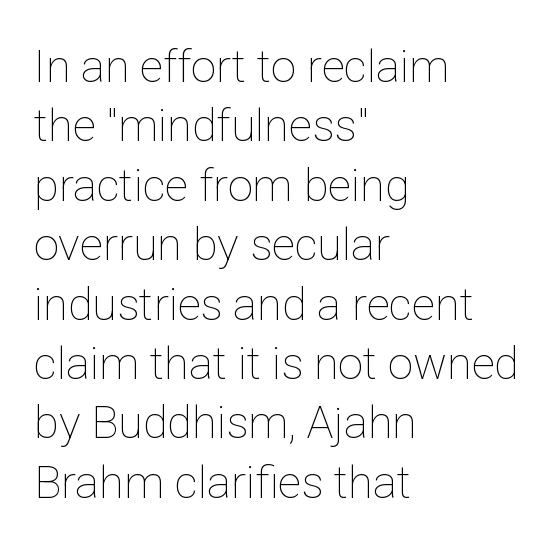
Q: Is the text bold? A: No.
Q: Is the text italic (slanted)? A: No, it is upright.
Q: Is the text underlined? A: No.
Q: How is the paragraph aligned? A: Left-aligned.
Q: Is the spacing between letters normal or unusually wide? A: Normal.
Q: Is the spacing between lines tight, normal or loose? A: Normal.
Q: Width (condensed, normal, or wide)? A: Normal.
Q: Stroke contrast? A: Low.
Q: x-height? A: Medium.
Q: Monospaced? A: No.
